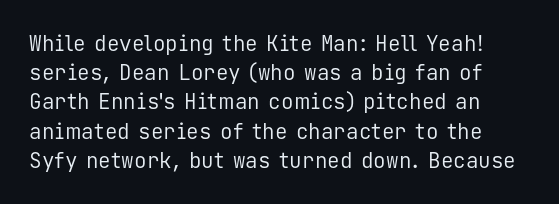
Bold? No — there's no thickening of the strokes. Glyph-to-glyph distance matches everyday printed text. Descenders are the only things crossing below the line. This sample uses an upright cut, with every glyph sitting square on the baseline. Students, observe: this is what conventionally led text looks like.
